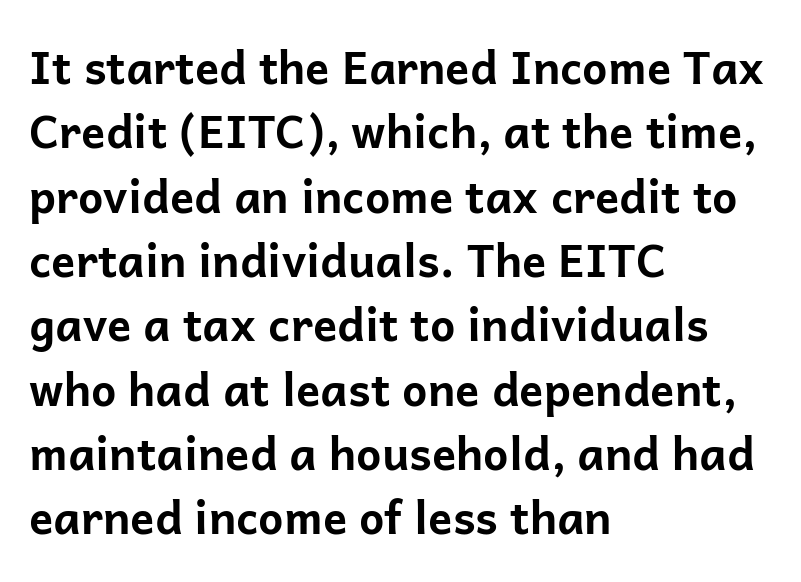
The area under the type is left untouched. What's the leading like? Ordinary, nothing unusual. This is the regular roman posture of the typeface. This sample uses a sans-serif face. Line beginnings align vertically; line endings do not. The face used here is proportionally spaced, like ordinary book or web type.
